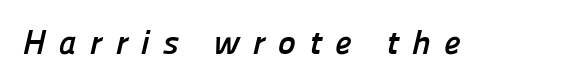
{"serif": "no", "bold": "yes", "weight": "semibold", "width": "normal", "stroke_contrast": "low", "x_height": "medium", "monospaced": "no", "underline": "no", "letter_spacing": "wide", "letter_spacing_em": 0.39, "glyph_px": 34}
